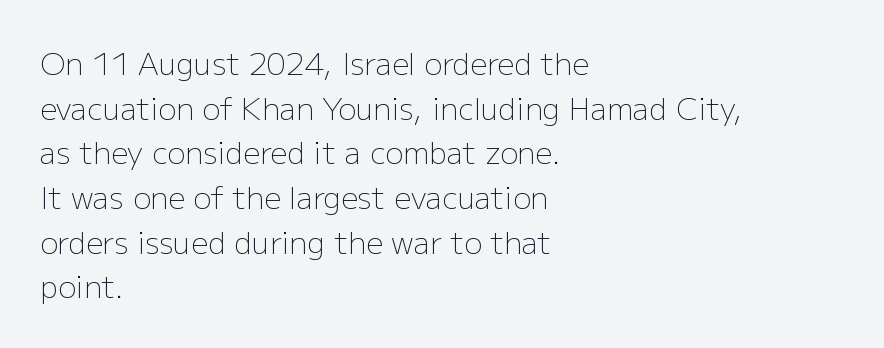
The image shows 30 px light sans-serif type, upright; set left-aligned, normal line spacing (1.49x), normal letter spacing, not underlined; low stroke contrast and a medium x-height.
